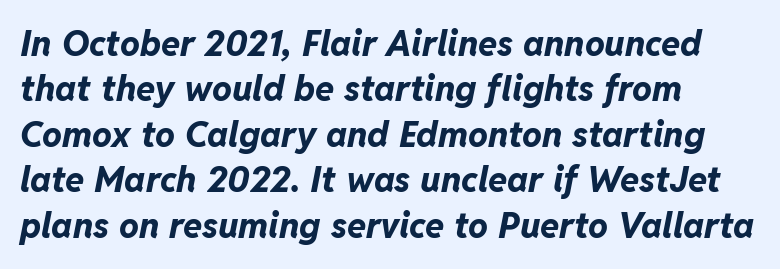
Q: Is the text bold? A: Yes.
Q: Is the text italic (slanted)? A: Yes, it leans right by about 11 degrees.
Q: Is the text underlined? A: No.
Q: How is the paragraph aligned? A: Left-aligned.
Q: Is the spacing between letters normal or unusually wide? A: Normal.
Q: Is the spacing between lines tight, normal or loose? A: Normal.
Q: Width (condensed, normal, or wide)? A: Normal.
Q: Stroke contrast? A: Low.
Q: x-height? A: Medium.
Q: Monospaced? A: No.
